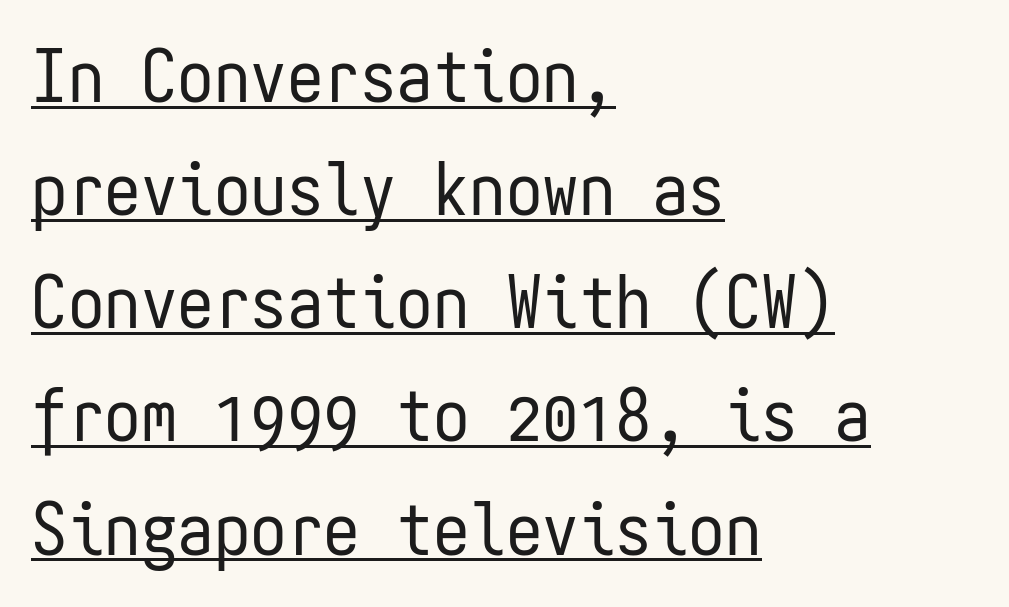
Q: Is the text bold? A: No.
Q: Is the text italic (slanted)? A: No, it is upright.
Q: Is the typeface a serif or a sans-serif typeface? A: Sans-serif.
Q: Is the text underlined? A: Yes.
Q: How is the paragraph aligned? A: Left-aligned.
Q: Is the spacing between letters normal or unusually wide? A: Normal.
Q: Is the spacing between lines tight, normal or loose? A: Normal.
Q: Width (condensed, normal, or wide)? A: Condensed.
Q: Stroke contrast? A: Low.
Q: x-height? A: Medium.
Q: Monospaced? A: Yes.
